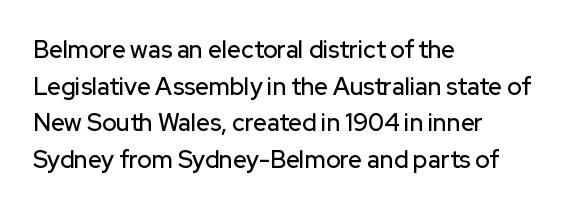
Q: Is the text italic (slanted)? A: No, it is upright.
Q: Is the text underlined? A: No.
Q: How is the paragraph aligned? A: Left-aligned.
Q: Is the spacing between letters normal or unusually wide? A: Normal.
Q: Is the spacing between lines tight, normal or loose? A: Normal.
